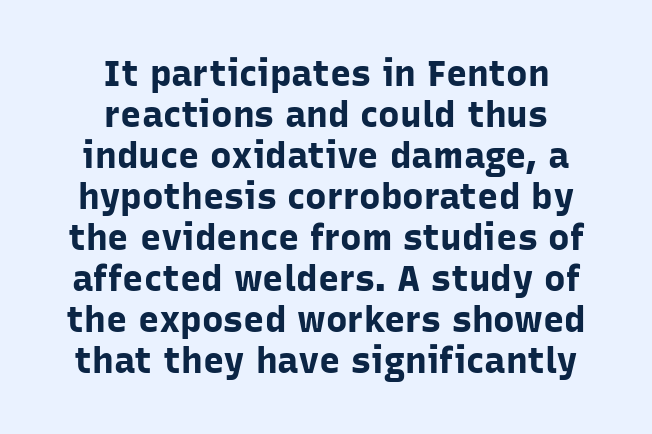
{"serif": "no", "italic": "no", "bold": "yes", "weight": "bold", "width": "normal", "stroke_contrast": "low", "x_height": "medium", "monospaced": "no", "underline": "no", "align": "center", "line_spacing": "tight", "line_spacing_ratio": 1.14, "letter_spacing": "normal", "letter_spacing_em": 0.0, "glyph_px": 36}
